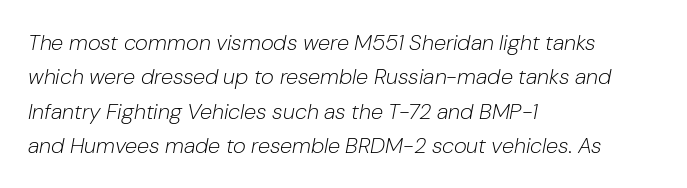
{"italic": "yes", "lean": "right", "slant_degrees": 10, "bold": "no", "underline": "no", "align": "left", "line_spacing": "normal", "line_spacing_ratio": 1.56, "letter_spacing": "normal", "letter_spacing_em": 0.0, "glyph_px": 22}
